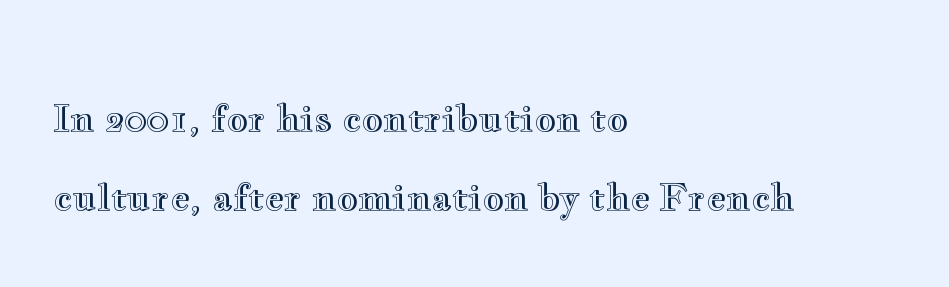
Here the glyphs are tracked normally, forming tight word shapes. The face used here is proportionally spaced, like ordinary book or web type. Leading: increased. Casual observation: everything's shoved over to the left. A typesetter would mark this as roman, not italic.
